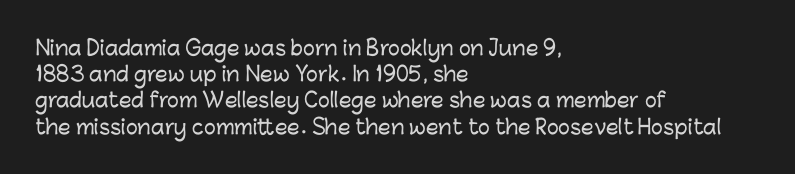
Rows of type keep a routine distance in the vertical direction. Designer's note — italics off, roman on. These lines stack with their left ends in a neat column. You could call the tracking neutral — neither tight nor loose. Each row of text sits above clean, open space.
